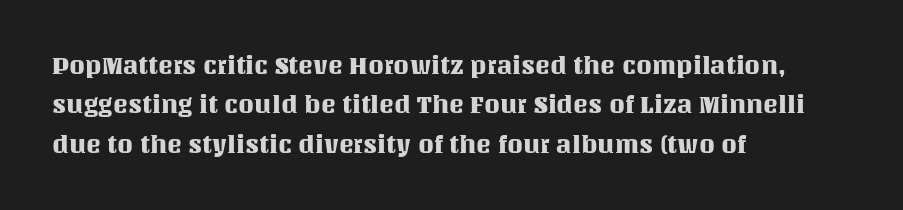
The setting favours the left margin, as ordinary paragraphs usually do. Is there any slant? The stems are plumb. A bare baseline throughout the passage. The letterforms sit shoulder to shoulder at normal distance. These lines sit exactly where default settings would place them.
